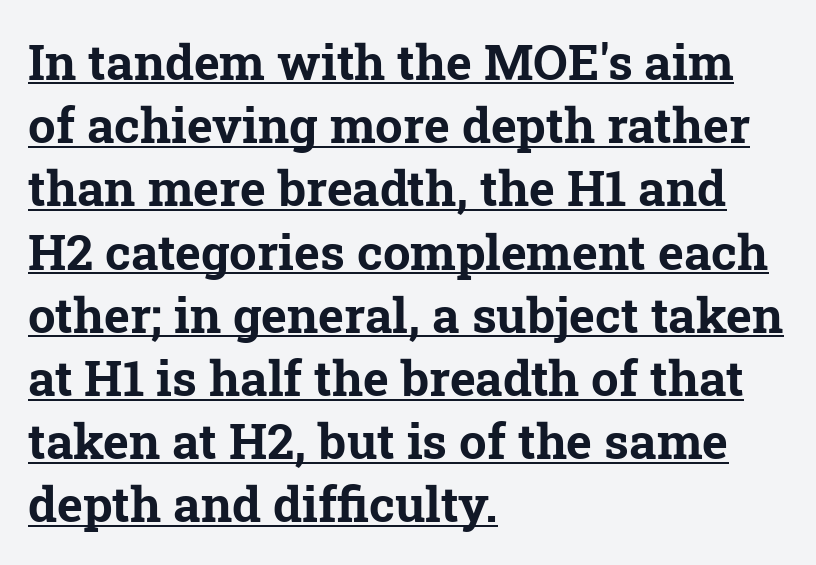
The image shows 49 px bold serif type; set left-aligned, normal line spacing (1.29x), normal letter spacing, underlined; low stroke contrast and a medium x-height.
